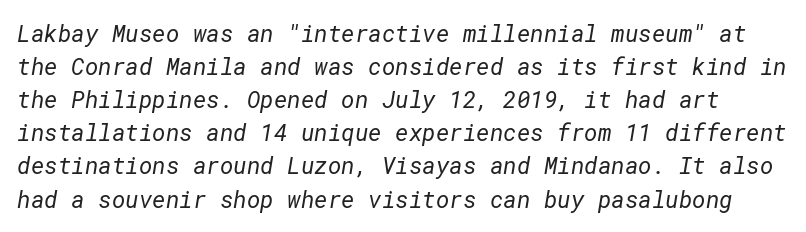
{"bold": "no", "underline": "no", "line_spacing": "normal", "line_spacing_ratio": 1.44, "letter_spacing": "normal", "letter_spacing_em": 0.0, "glyph_px": 23}
